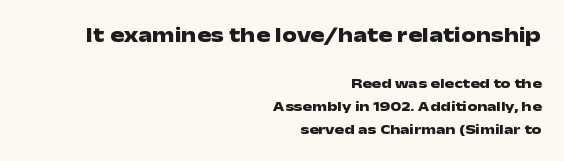
Q: Is the text bold? A: Yes.
Q: Is the text italic (slanted)? A: No, it is upright.
Q: Is the text underlined? A: No.
Q: How is the paragraph aligned? A: Right-aligned.
Q: Is the spacing between letters normal or unusually wide? A: Normal.
Q: Is the spacing between lines tight, normal or loose? A: Normal.
Q: Which block of text is set in a larger size, the first (top) or the second (bottom)? A: The first (top) one.
